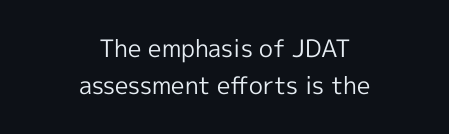
Q: Is the text bold? A: No.
Q: Is the text italic (slanted)? A: No, it is upright.
Q: Is the text underlined? A: No.
Q: How is the paragraph aligned? A: Centered.
Q: Is the spacing between letters normal or unusually wide? A: Normal.
Q: Is the spacing between lines tight, normal or loose? A: Normal.
